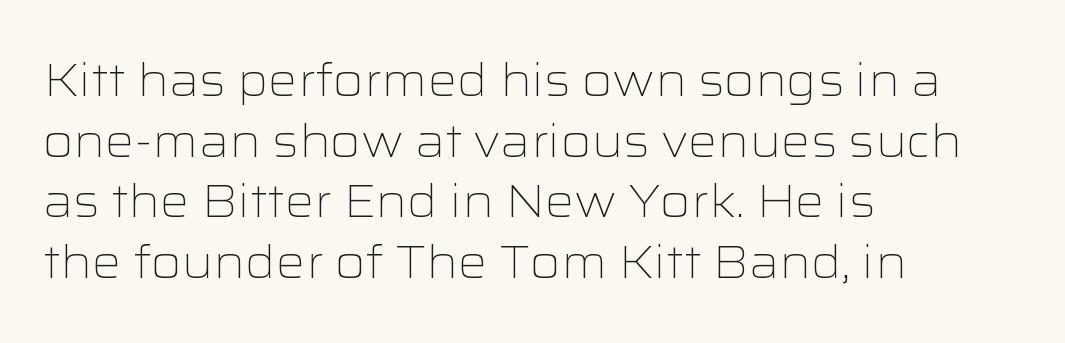
It's the straight-up-and-down kind of type. Honestly, the letter spacing is just normal — you wouldn't notice it. Summary of vertical rhythm: regular, with standard interline spacing. The baseline area is clear. To sum up the face: it is a sans, with no serifs.
